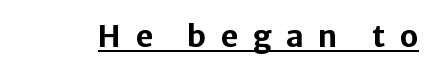
{"serif": "no", "italic": "no", "bold": "yes", "weight": "bold", "width": "normal", "stroke_contrast": "low", "x_height": "medium", "monospaced": "no", "underline": "yes", "letter_spacing": "wide", "letter_spacing_em": 0.48, "glyph_px": 30}
